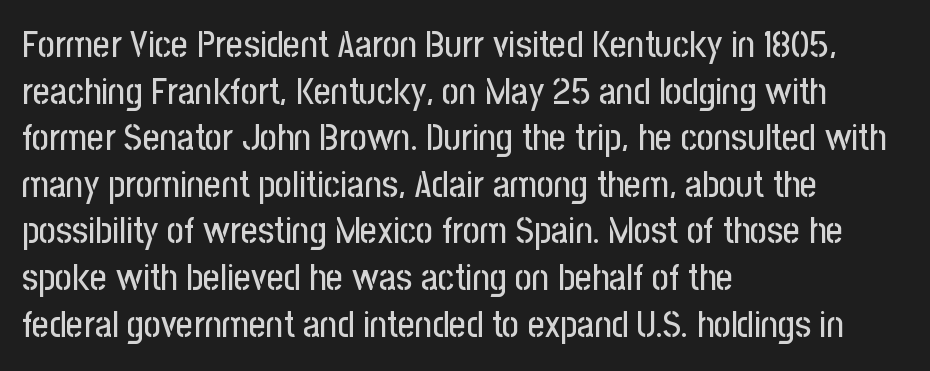
The image shows 37 px condensed sans-serif type, upright; set left-aligned, normal line spacing (1.26x), normal letter spacing, not underlined; low stroke contrast and a medium x-height.
